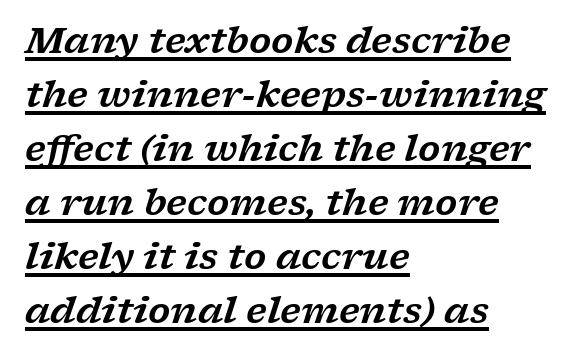
Is there an underline? Yes — a line sits under the letters. Standard letterfit; no display-style spreading of the glyphs. Every character sits at an angle, as italics do. This is serif lettering, the kind often seen in printed books. Reading down the block, your eye returns to a fixed left position each line.
